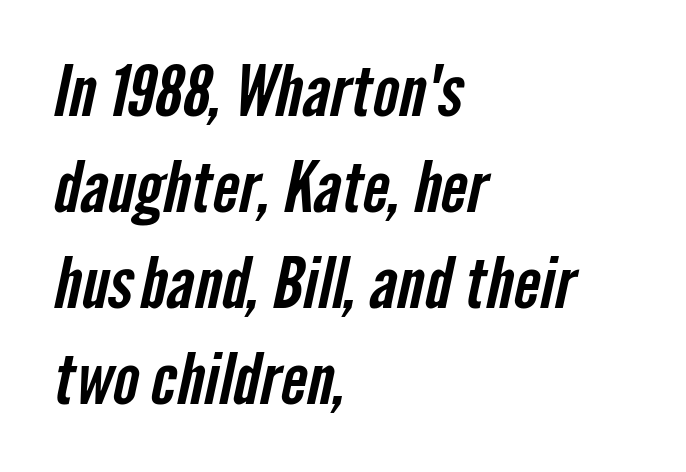
Q: Is the typeface a serif or a sans-serif typeface? A: Sans-serif.
Q: Is the text underlined? A: No.
Q: How is the paragraph aligned? A: Left-aligned.
Q: Is the spacing between letters normal or unusually wide? A: Normal.
Q: Is the spacing between lines tight, normal or loose? A: Normal.
Q: Width (condensed, normal, or wide)? A: Condensed.
Q: Stroke contrast? A: Low.
Q: x-height? A: Medium.
Q: Monospaced? A: No.
